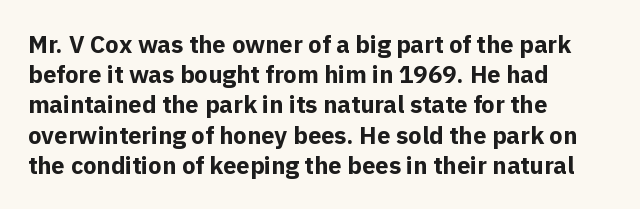
The ragged edge is on the right, which tells us the setting is flush left. The space beneath each line is pristine and unruled. This rendering leaves character spacing at its baseline value. The passage shown stacks its lines at a standard gap. Italic? Not at all — the glyphs are vertical. Emphasis by weight is at full strength: bold.
